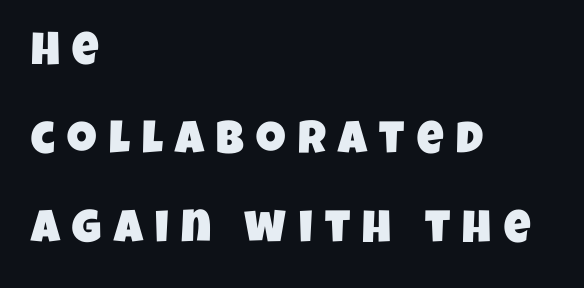
Q: Is the typeface a serif or a sans-serif typeface? A: Sans-serif.
Q: Is the text underlined? A: No.
Q: How is the paragraph aligned? A: Left-aligned.
Q: Is the spacing between letters normal or unusually wide? A: Unusually wide.
Q: Is the spacing between lines tight, normal or loose? A: Loose.
Q: Width (condensed, normal, or wide)? A: Condensed.
Q: Stroke contrast? A: Low.
Q: x-height? A: Large.
Q: Monospaced? A: No.
